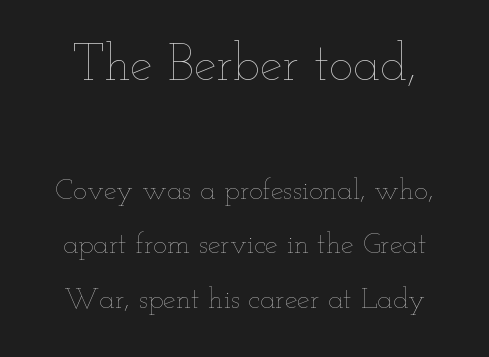
Q: Is the text bold? A: No.
Q: Is the text italic (slanted)? A: No, it is upright.
Q: Is the text underlined? A: No.
Q: Is the spacing between letters normal or unusually wide? A: Normal.
Q: Which block of text is set in a larger size, the first (top) or the second (bottom)? A: The first (top) one.
Q: Width (condensed, normal, or wide)? A: Wide.
Q: Stroke contrast? A: Low.
Q: x-height? A: Small.
Q: Monospaced? A: No.
